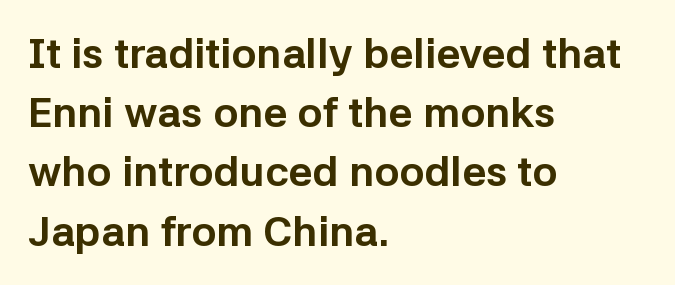
The image shows 42 px bold sans-serif type, upright; set left-aligned, normal line spacing (1.41x), normal letter spacing, not underlined; low stroke contrast and a medium x-height.
